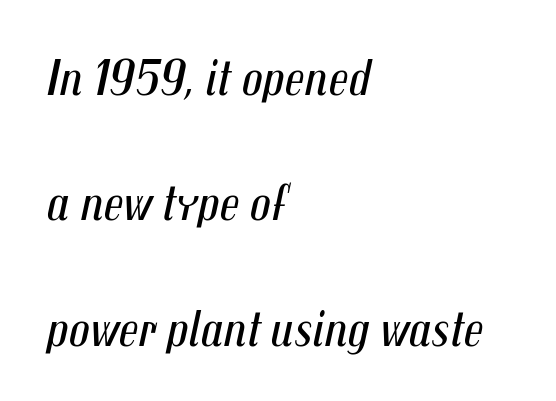
{"italic": "yes", "lean": "right", "slant_degrees": 12, "bold": "no", "weight": "regular", "width": "condensed", "stroke_contrast": "medium", "x_height": "medium", "monospaced": "no", "underline": "no", "align": "left", "line_spacing": "loose", "line_spacing_ratio": 2.41, "letter_spacing": "normal", "letter_spacing_em": 0.0, "glyph_px": 52}
